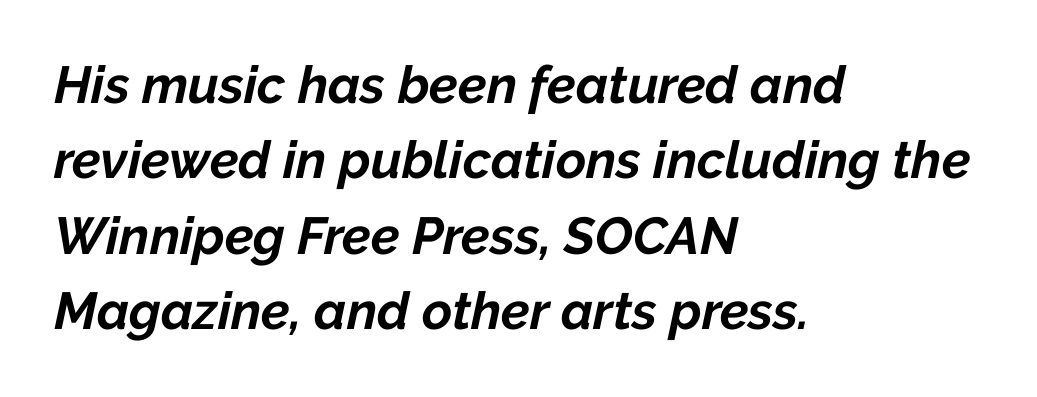
{"italic": "yes", "lean": "right", "slant_degrees": 12, "bold": "yes", "weight": "bold", "width": "normal", "stroke_contrast": "low", "x_height": "medium", "monospaced": "no", "underline": "no", "align": "left", "line_spacing": "normal", "line_spacing_ratio": 1.45, "letter_spacing": "normal", "letter_spacing_em": 0.0, "glyph_px": 52}
